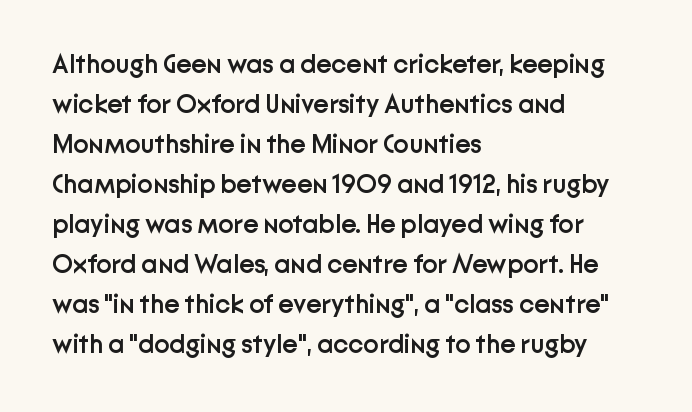
The image shows 26 px text type, upright; set left-aligned, normal line spacing (1.54x), normal letter spacing, not underlined.
